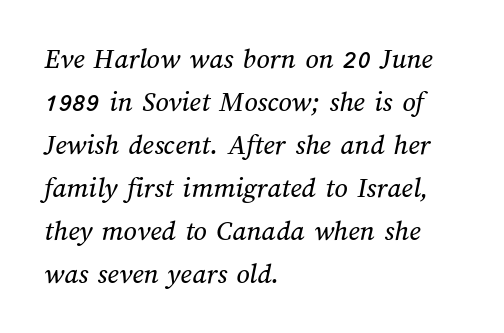
{"width": "normal", "stroke_contrast": "medium", "x_height": "medium", "monospaced": "no", "underline": "no", "align": "left", "line_spacing": "normal", "line_spacing_ratio": 1.48, "letter_spacing": "normal", "letter_spacing_em": 0.0, "glyph_px": 29}
